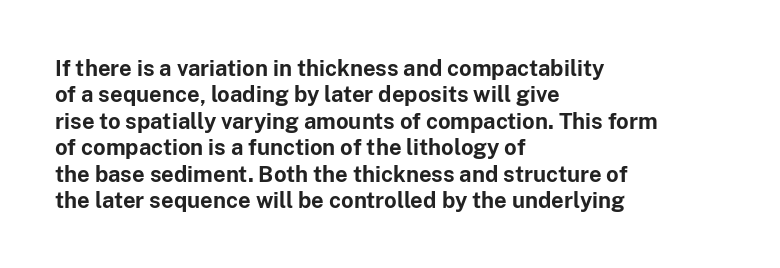
Q: Is the text bold? A: Yes.
Q: Is the text italic (slanted)? A: No, it is upright.
Q: Is the text underlined? A: No.
Q: How is the paragraph aligned? A: Left-aligned.
Q: Is the spacing between letters normal or unusually wide? A: Normal.
